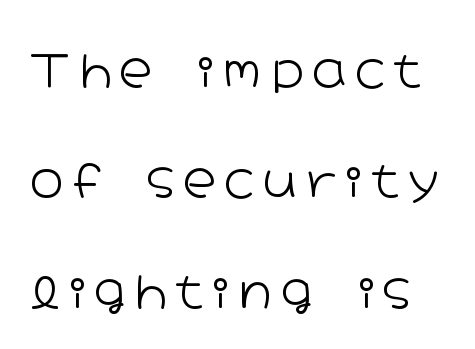
Each letter's strokes conclude bluntly, with no projecting serifs. Ascenders rise straight up at ninety degrees. Each letter keeps its own natural width here, so spacing adapts to shape. A light-to-regular cut is what we see here. Successive baselines arrive slowly, with a big drop between each. Any mark beneath the type? The region is blank.
